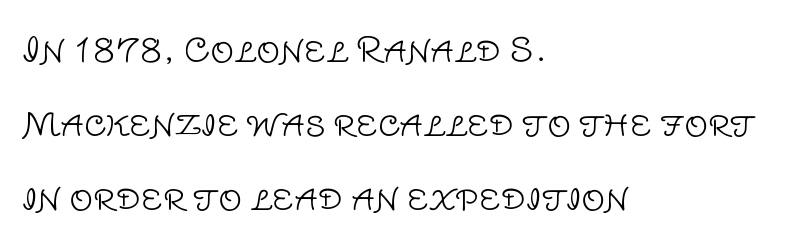
Q: Is the text bold? A: No.
Q: Is the text italic (slanted)? A: Yes.
Q: Is the typeface a serif or a sans-serif typeface? A: Sans-serif.
Q: Is the text underlined? A: No.
Q: How is the paragraph aligned? A: Left-aligned.
Q: Is the spacing between letters normal or unusually wide? A: Normal.
Q: Is the spacing between lines tight, normal or loose? A: Loose.
Q: Width (condensed, normal, or wide)? A: Normal.
Q: Stroke contrast? A: Low.
Q: x-height? A: Large.
Q: Monospaced? A: No.
